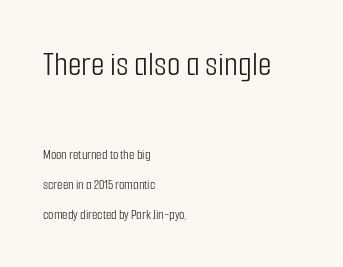
The image shows 35 px light, condensed sans-serif type, upright; set left-aligned, loose line spacing (2.14x), normal letter spacing, not underlined; the first (top) block is 2.5x larger; low stroke contrast and a medium x-height.
